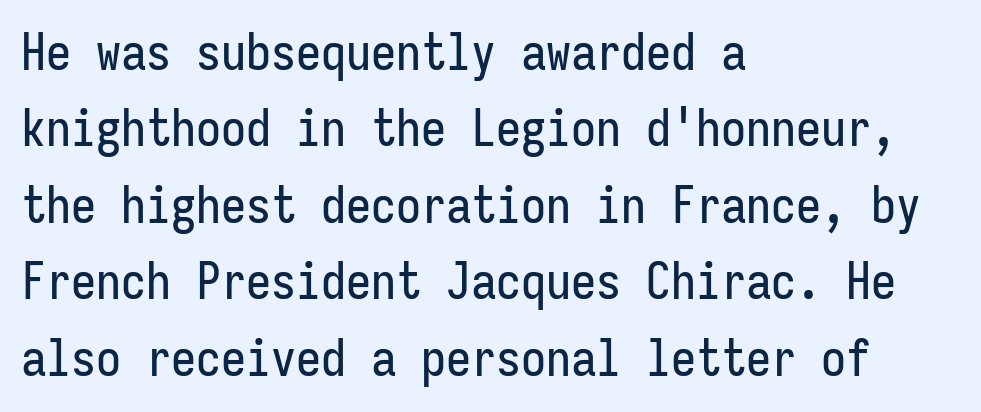
The image shows 50 px condensed sans-serif type, upright, monospaced; set left-aligned, normal line spacing (1.53x), normal letter spacing, not underlined; low stroke contrast and a medium x-height.
